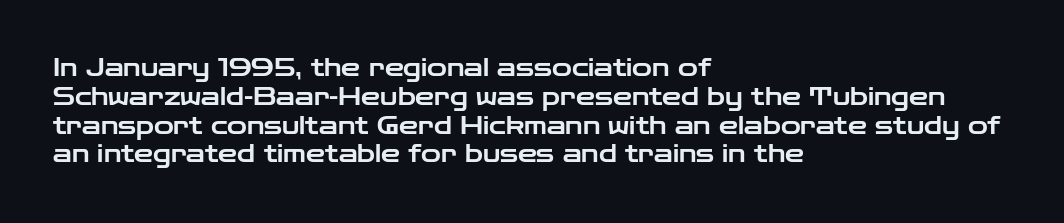
{"italic": "no", "underline": "no", "align": "left", "line_spacing_ratio": 1.2, "letter_spacing": "normal", "letter_spacing_em": 0.0, "glyph_px": 24}
